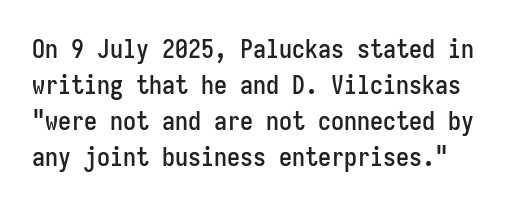
{"italic": "no", "underline": "no", "line_spacing": "normal", "line_spacing_ratio": 1.39, "letter_spacing": "normal", "letter_spacing_em": 0.0, "glyph_px": 26}
